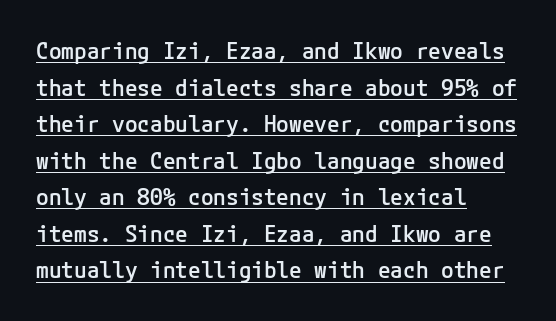
Q: Is the text bold? A: Semi-bold.
Q: Is the text italic (slanted)? A: No, it is upright.
Q: Is the text underlined? A: Yes.
Q: How is the paragraph aligned? A: Left-aligned.
Q: Is the spacing between letters normal or unusually wide? A: Normal.
Q: Is the spacing between lines tight, normal or loose? A: Normal.
